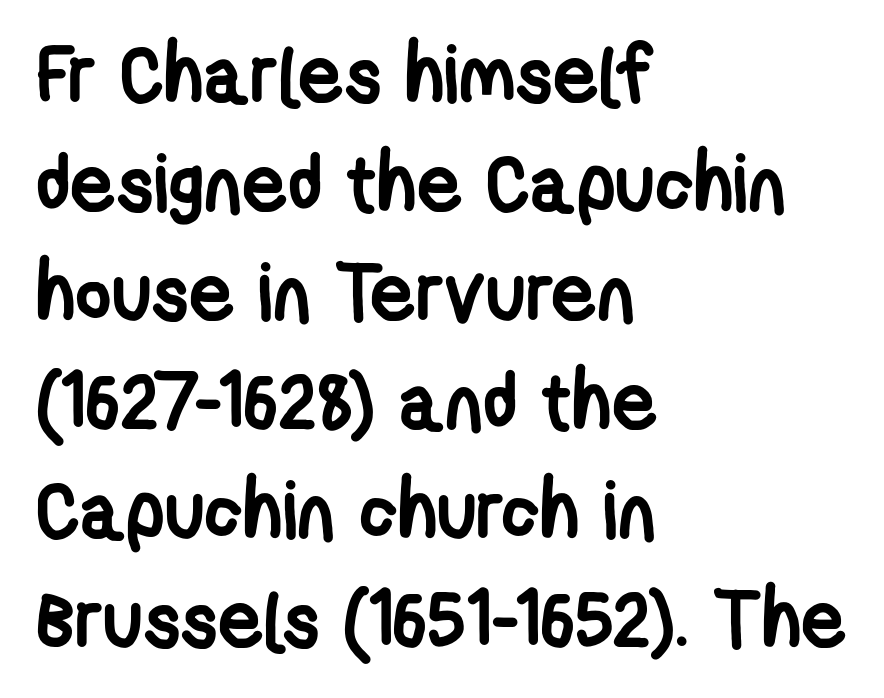
The image shows 79 px semibold, condensed sans-serif type; set left-aligned, normal line spacing (1.38x), normal letter spacing, not underlined; low stroke contrast and a medium x-height.
